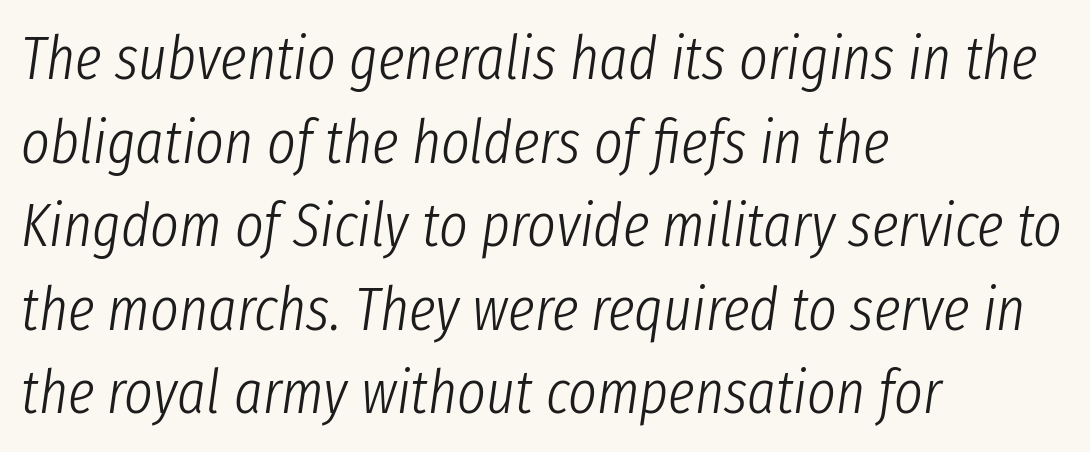
{"italic": "yes", "lean": "right", "slant_degrees": 8, "bold": "no", "weight": "light", "width": "condensed", "stroke_contrast": "low", "x_height": "medium", "monospaced": "no", "underline": "no", "align": "left", "line_spacing": "normal", "line_spacing_ratio": 1.37, "letter_spacing": "normal", "letter_spacing_em": 0.0, "glyph_px": 61}
